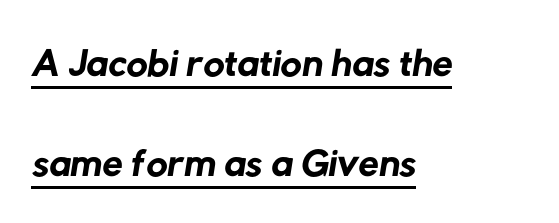
Compared with undecorated copy, this sample adds a rule below the words. Every row of glyphs begins at an identical x-position on the left. Do the characters align in a grid? No, the font is proportional. Characters follow at the spacing the type designer built in. The weight would be labelled regular, book, light, or lighter still.
